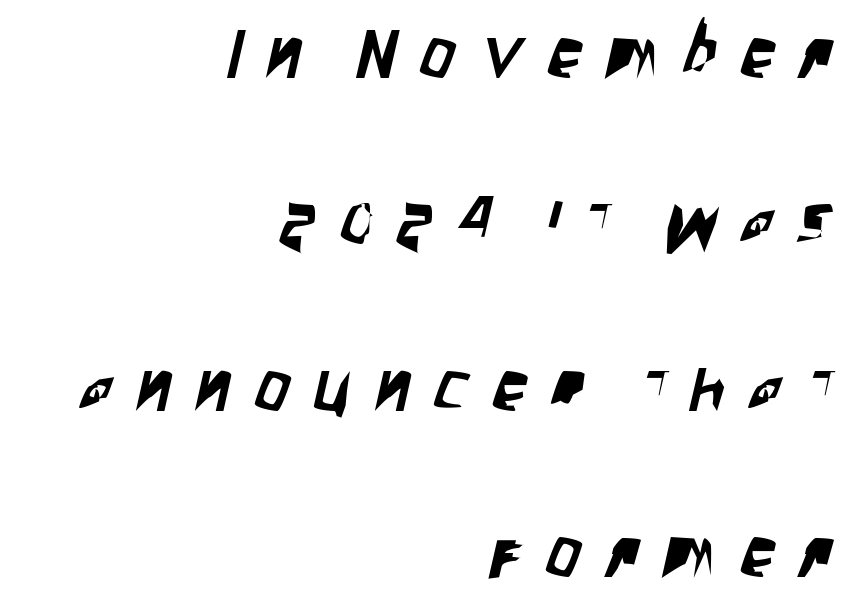
Character widths vary here, with narrow letters taking less room than wide ones. The rag falls on the left side of this text block. Students, observe: this is what heavily led, spacious text looks like. The type is letterspaced generously, with wide tracking. Look at the bottom of the vertical strokes: they stop flat, with no serifs. The space beneath each line is pristine and unruled.
